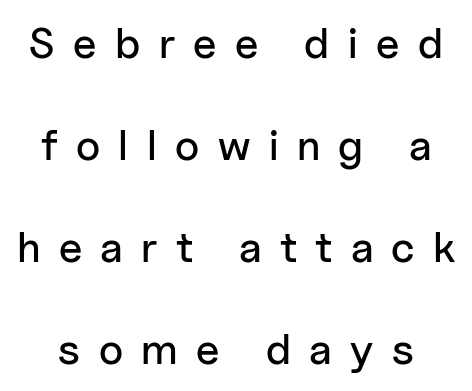
The image shows 43 px sans-serif type, upright; set loose line spacing (2.37x), unusually wide letter spacing (+0.43 em), not underlined; low stroke contrast and a medium x-height.
